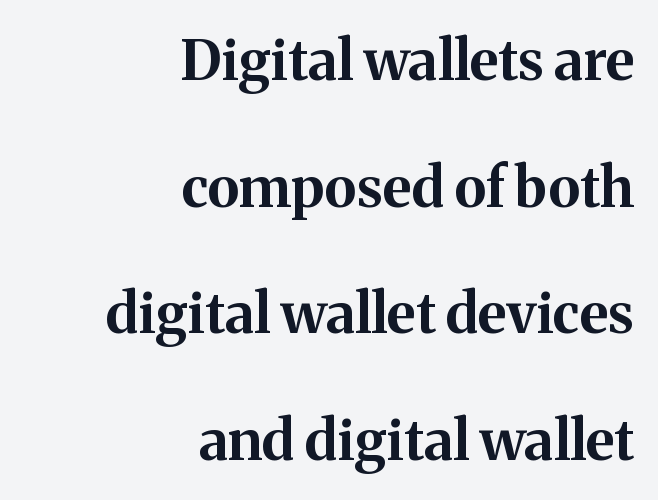
The image shows 56 px bold serif type, upright; set right-aligned, loose line spacing (2.26x), normal letter spacing, not underlined; medium stroke contrast and a medium x-height.
